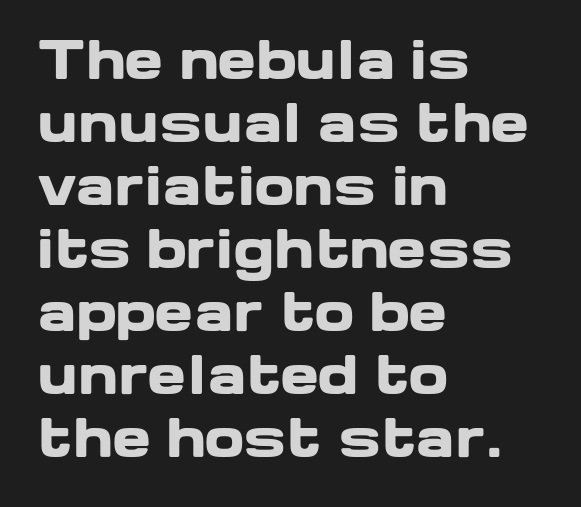
Q: Is the text bold? A: Yes.
Q: Is the text italic (slanted)? A: No, it is upright.
Q: Is the typeface a serif or a sans-serif typeface? A: Sans-serif.
Q: Is the text underlined? A: No.
Q: How is the paragraph aligned? A: Left-aligned.
Q: Is the spacing between letters normal or unusually wide? A: Normal.
Q: Width (condensed, normal, or wide)? A: Wide.
Q: Stroke contrast? A: Low.
Q: x-height? A: Medium.
Q: Monospaced? A: No.
